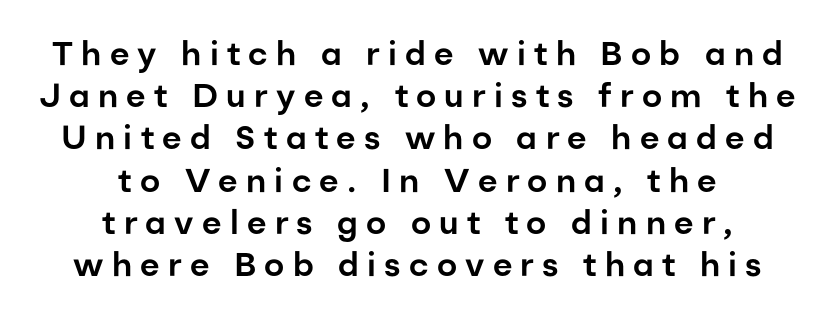
The image shows 33 px sans-serif type, upright; set centered, normal line spacing (1.28x), unusually wide letter spacing (+0.25 em), not underlined; low stroke contrast and a medium x-height.
